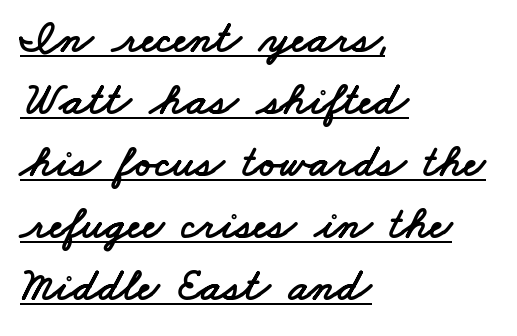
Looks like regular typesetting: each glyph gets only the width it needs. Does the type have serifs? No, each stem ends abruptly. These lines sit exactly where default settings would place them. A rule runs beneath these lines of type. Notice how the passage keeps a crisp vertical edge on the left only.
